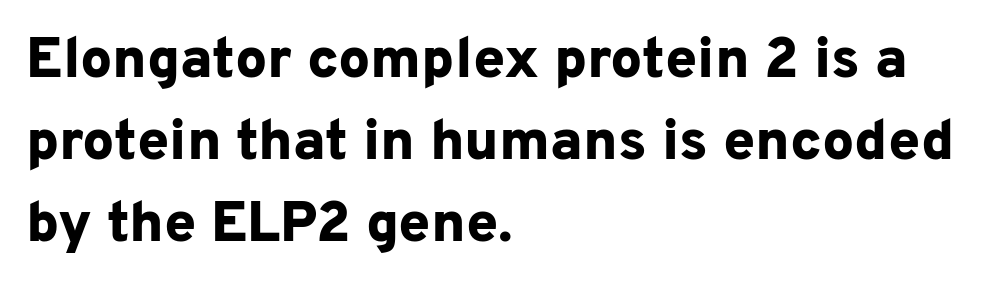
{"serif": "no", "italic": "no", "bold": "yes", "weight": "bold", "width": "normal", "stroke_contrast": "low", "x_height": "medium", "monospaced": "no", "underline": "no", "align": "left", "line_spacing": "normal", "line_spacing_ratio": 1.44, "letter_spacing": "normal", "letter_spacing_em": 0.0, "glyph_px": 57}
